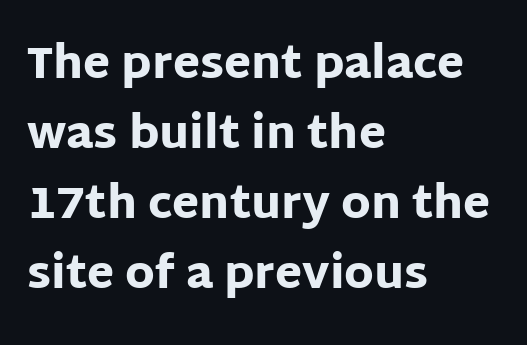
{"serif": "no", "italic": "no", "bold": "yes", "weight": "heavy", "width": "normal", "stroke_contrast": "low", "x_height": "large", "monospaced": "no", "underline": "no", "align": "left", "line_spacing": "normal", "line_spacing_ratio": 1.59, "letter_spacing": "normal", "letter_spacing_em": 0.0, "glyph_px": 44}
